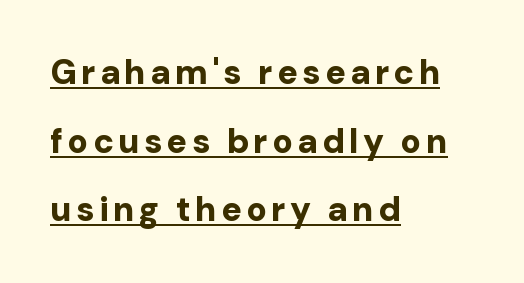
{"serif": "no", "italic": "no", "bold": "yes", "weight": "bold", "width": "normal", "stroke_contrast": "low", "x_height": "medium", "monospaced": "no", "underline": "yes", "align": "left", "line_spacing": "loose", "line_spacing_ratio": 2.02, "glyph_px": 34}
